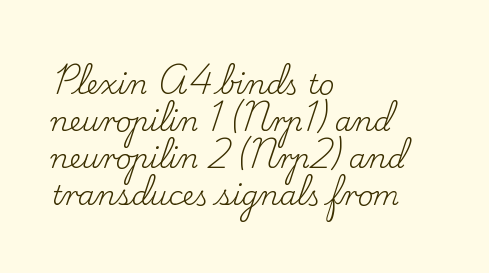
The image shows 27 px text type; set left-aligned, normal line spacing (1.37x), normal letter spacing, not underlined.
